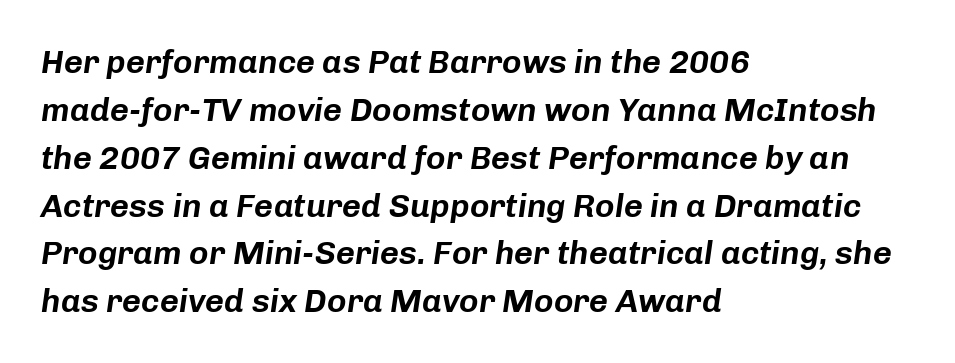
Q: Is the text italic (slanted)? A: Yes, it leans right by about 8 degrees.
Q: Is the text underlined? A: No.
Q: How is the paragraph aligned? A: Left-aligned.
Q: Is the spacing between letters normal or unusually wide? A: Normal.
Q: Is the spacing between lines tight, normal or loose? A: Normal.
Q: Width (condensed, normal, or wide)? A: Normal.
Q: Stroke contrast? A: Low.
Q: x-height? A: Medium.
Q: Monospaced? A: No.
